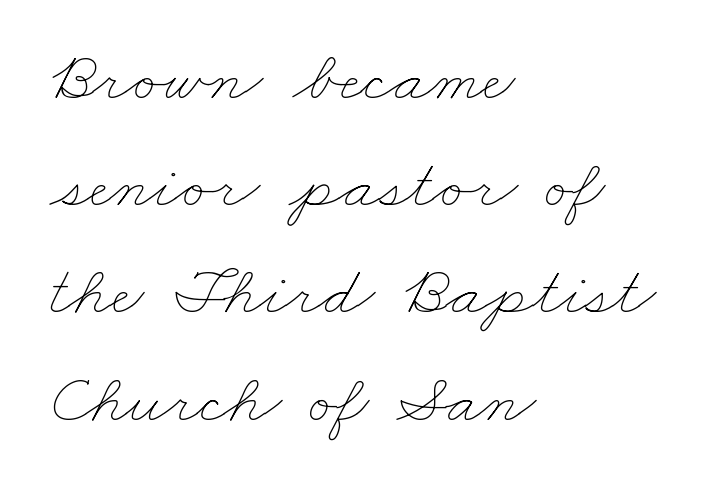
{"bold": "no", "weight": "thin", "width": "wide", "stroke_contrast": "low", "x_height": "small", "monospaced": "no", "underline": "no", "align": "left", "line_spacing": "normal", "line_spacing_ratio": 1.51, "letter_spacing": "normal", "letter_spacing_em": 0.0, "glyph_px": 71}
